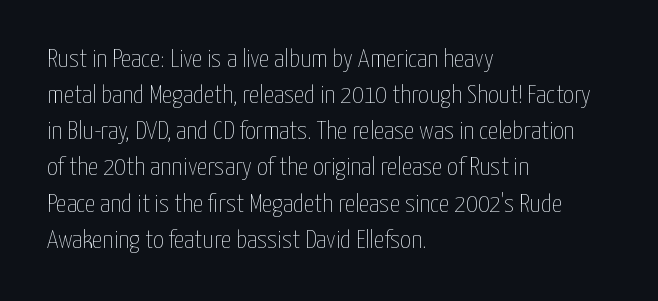
The image shows 26 px text type, upright; set left-aligned, normal line spacing (1.39x), normal letter spacing, not underlined.
